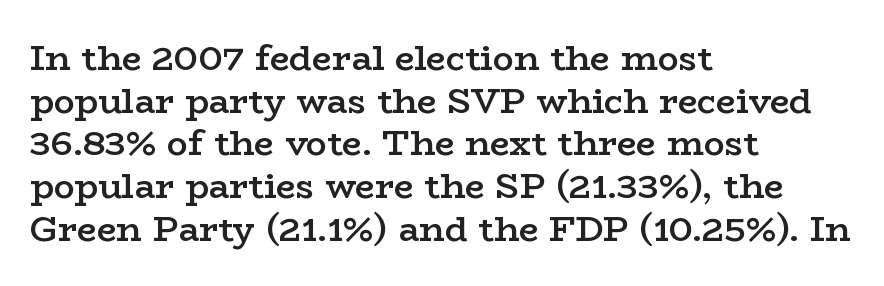
The image shows 35 px semibold, wide serif type, upright; set left-aligned, line spacing 1.22x, normal letter spacing, not underlined; low stroke contrast and a medium x-height.
